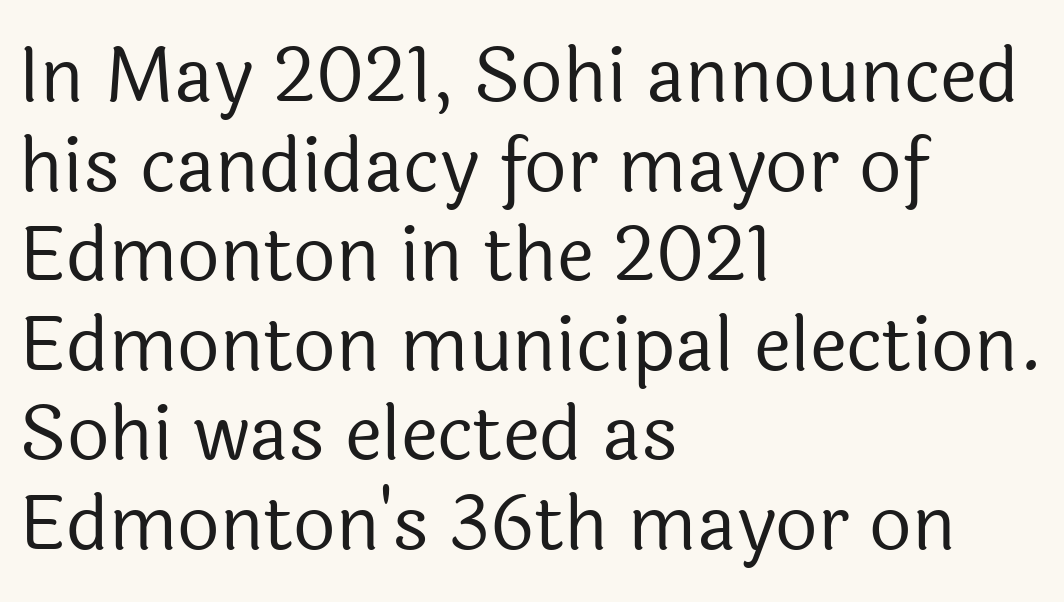
Q: Is the text bold? A: No.
Q: Is the text italic (slanted)? A: No, it is upright.
Q: Is the typeface a serif or a sans-serif typeface? A: Sans-serif.
Q: Is the text underlined? A: No.
Q: How is the paragraph aligned? A: Left-aligned.
Q: Is the spacing between letters normal or unusually wide? A: Normal.
Q: Width (condensed, normal, or wide)? A: Normal.
Q: x-height? A: Medium.
Q: Monospaced? A: No.
